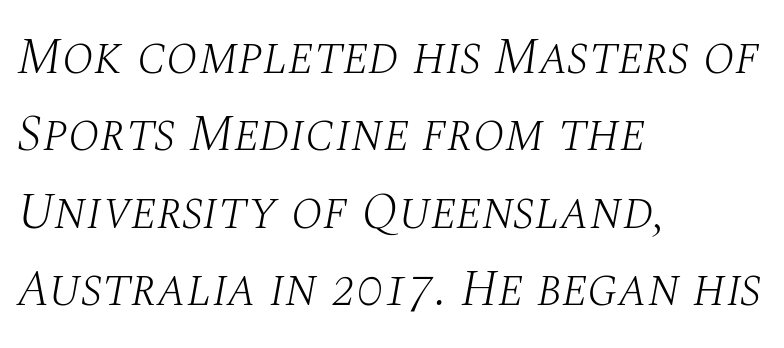
Anything drawn beneath the words? Only blank space. Each word holds together tightly as a unit, with standard inter-letter gaps. The passage shown is not bold in any degree. The rows are spaced the way most documents space them.
